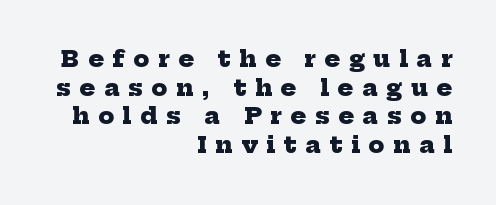
{"bold": "yes", "underline": "no", "align": "right", "line_spacing": "normal", "line_spacing_ratio": 1.25, "letter_spacing": "wide", "letter_spacing_em": 0.38, "glyph_px": 23}
